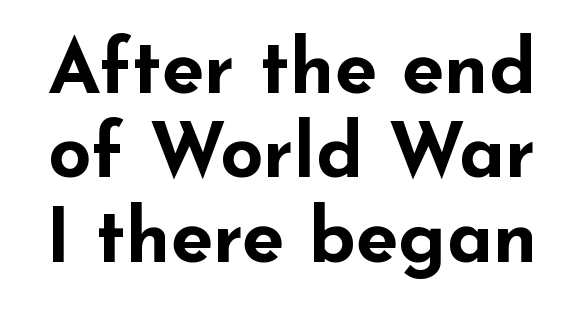
{"serif": "no", "italic": "no", "bold": "yes", "weight": "bold", "width": "wide", "stroke_contrast": "low", "x_height": "small", "monospaced": "no", "underline": "no", "line_spacing": "tight", "line_spacing_ratio": 1.11, "letter_spacing": "normal", "letter_spacing_em": 0.0, "glyph_px": 76}
